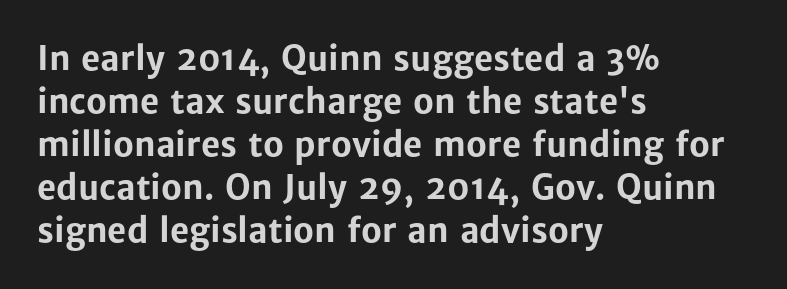
Layout note: lines flush left. Strokes here are thick enough to call this a true bold. The font family rendered here belongs to the sans-serif group. The area under the type is left untouched.
